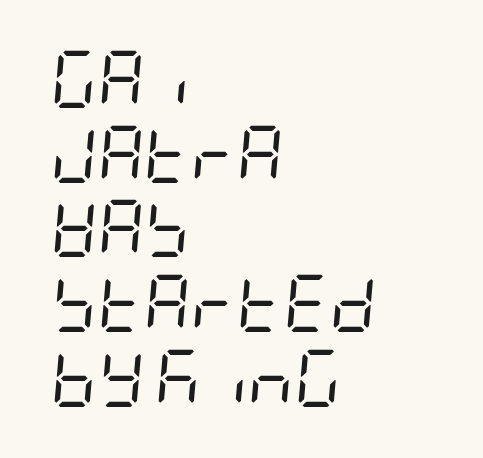
{"italic": "yes", "lean": "right", "slant_degrees": 5, "bold": "no", "weight": "regular", "width": "condensed", "stroke_contrast": "low", "x_height": "large", "underline": "no", "align": "left", "line_spacing": "normal", "line_spacing_ratio": 1.31, "letter_spacing": "normal", "letter_spacing_em": 0.0, "glyph_px": 57}
